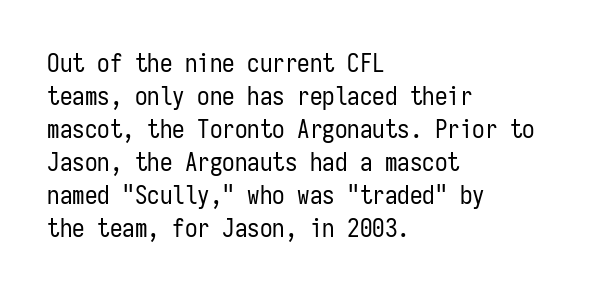
The setting favours the left margin, as ordinary paragraphs usually do. The letters stand upright; this is a roman face. Does the leading feel generous? No, just average. The passage shown has conventional tracking throughout. Each stroke keeps to a modest, everyday thickness or less.
